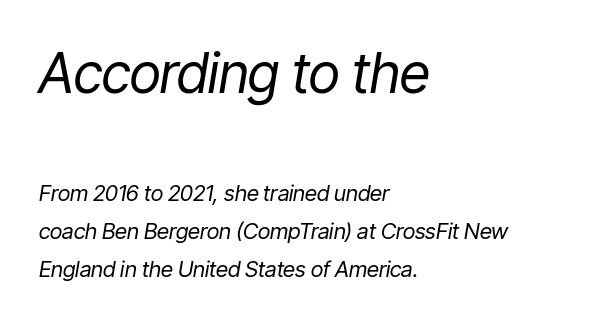
The image shows 55 px regular-weight, condensed type, italic (leaning right); set left-aligned, line spacing 1.74x, normal letter spacing, not underlined; the first (top) block is 2.5x larger; low stroke contrast and a medium x-height.
